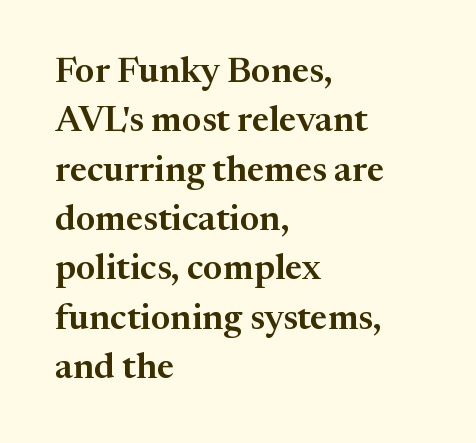
Q: Is the text italic (slanted)? A: No, it is upright.
Q: Is the typeface a serif or a sans-serif typeface? A: Serif.
Q: Is the text underlined? A: No.
Q: How is the paragraph aligned? A: Left-aligned.
Q: Is the spacing between letters normal or unusually wide? A: Normal.
Q: Is the spacing between lines tight, normal or loose? A: Normal.
Q: Width (condensed, normal, or wide)? A: Normal.
Q: Stroke contrast? A: Medium.
Q: x-height? A: Medium.
Q: Monospaced? A: No.
